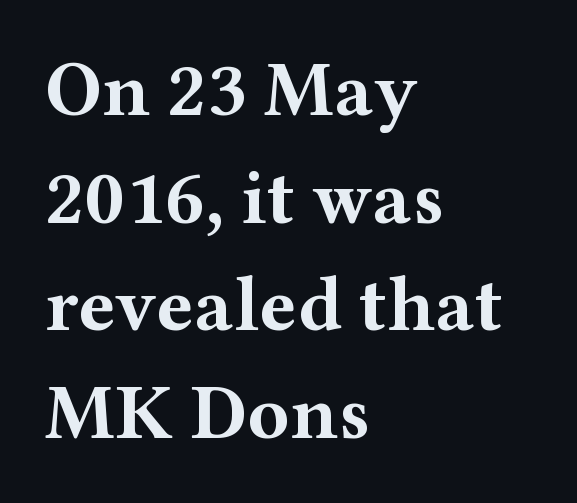
The image shows 78 px bold, wide serif type, upright; set left-aligned, normal line spacing (1.38x), normal letter spacing, not underlined; medium stroke contrast and a medium x-height.
